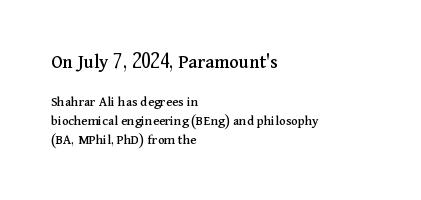
{"italic": "no", "underline": "no", "align": "left", "line_spacing": "normal", "line_spacing_ratio": 1.35, "letter_spacing": "normal", "letter_spacing_em": 0.0, "larger_block": "first", "size_ratio": 1.43, "glyph_px": 20}
